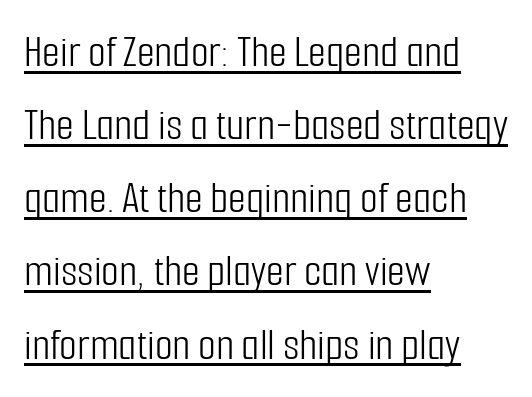
{"serif": "no", "italic": "no", "bold": "no", "weight": "light", "width": "condensed", "stroke_contrast": "low", "x_height": "medium", "monospaced": "no", "underline": "yes", "align": "left", "line_spacing": "normal", "line_spacing_ratio": 1.59, "letter_spacing": "normal", "letter_spacing_em": 0.0, "glyph_px": 46}
